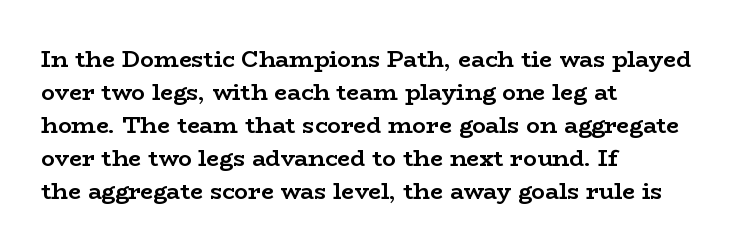
The gaps between neighbouring characters are ordinary and unremarkable. A dark, heavy texture on the line: the type is bold. Leftover space on each line is placed entirely after the last word. Reading down the column, the eye jumps a familiar distance to each next line. This is the regular roman posture of the typeface.
